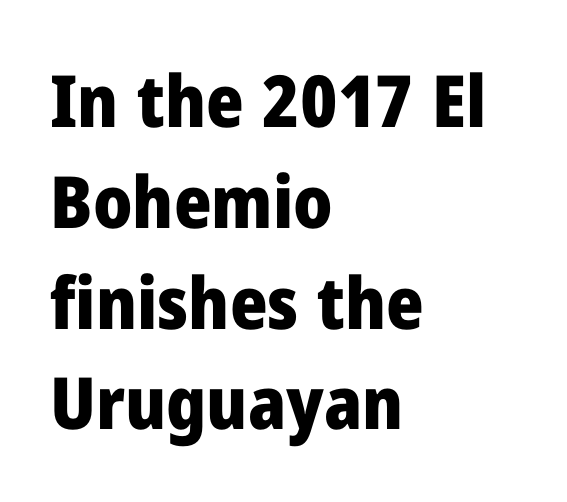
{"serif": "no", "italic": "no", "bold": "yes", "weight": "heavy", "width": "normal", "stroke_contrast": "low", "x_height": "medium", "monospaced": "no", "underline": "no", "align": "left", "line_spacing": "normal", "line_spacing_ratio": 1.4, "letter_spacing": "normal", "letter_spacing_em": 0.0, "glyph_px": 72}
